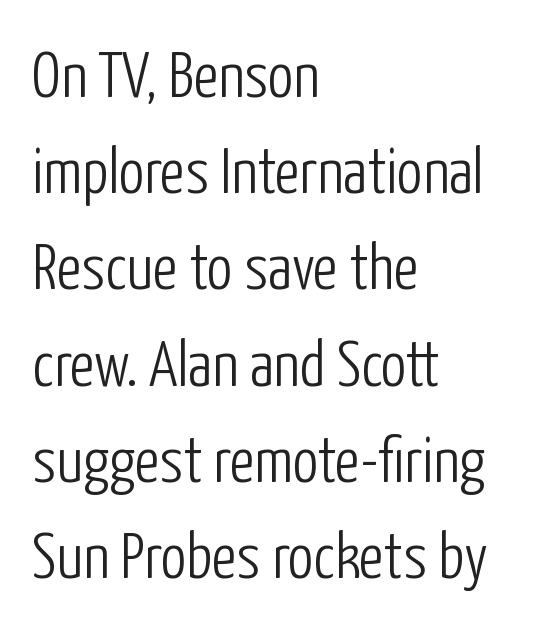
Q: Is the text bold? A: No.
Q: Is the text italic (slanted)? A: No, it is upright.
Q: Is the typeface a serif or a sans-serif typeface? A: Sans-serif.
Q: Is the text underlined? A: No.
Q: How is the paragraph aligned? A: Left-aligned.
Q: Is the spacing between letters normal or unusually wide? A: Normal.
Q: Is the spacing between lines tight, normal or loose? A: Normal.
Q: Width (condensed, normal, or wide)? A: Condensed.
Q: Stroke contrast? A: Low.
Q: x-height? A: Medium.
Q: Monospaced? A: No.
